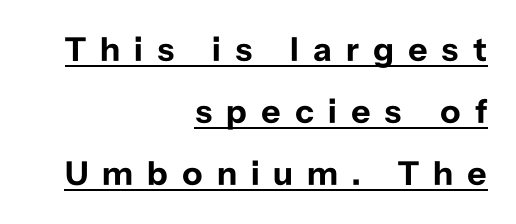
Notice how a bar underscores the lettering throughout. In CSS terms this would be text-align: right. Notice how thick the strokes are: this is what a full bold looks like. You can tell it's not italic because the verticals are truly vertical. Do the characters align in a grid? No, the font is proportional.
